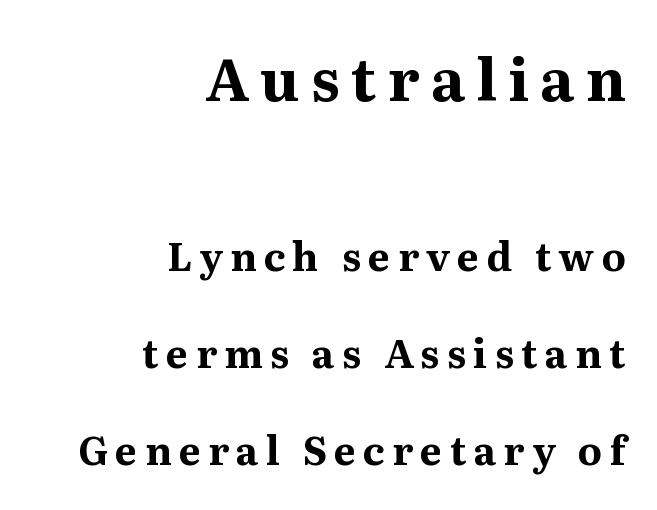
The image shows 59 px bold serif type, upright; set right-aligned, loose line spacing (2.49x), not underlined; the first (top) block is 1.51x larger; medium stroke contrast and a medium x-height.
